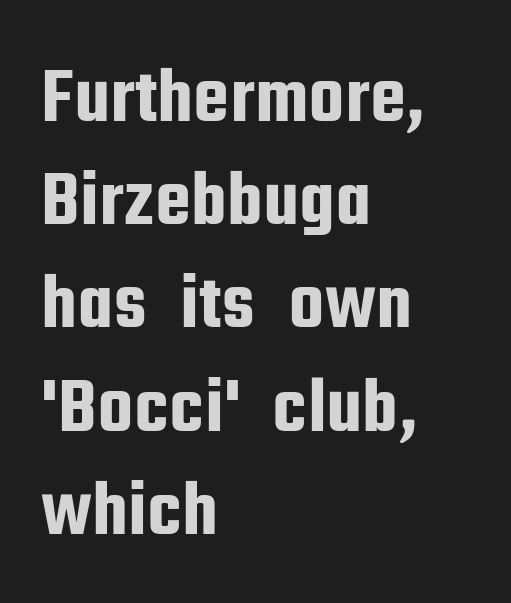
The image shows 80 px condensed sans-serif type, upright; set left-aligned, normal line spacing (1.29x), normal letter spacing, not underlined; low stroke contrast and a medium x-height.
